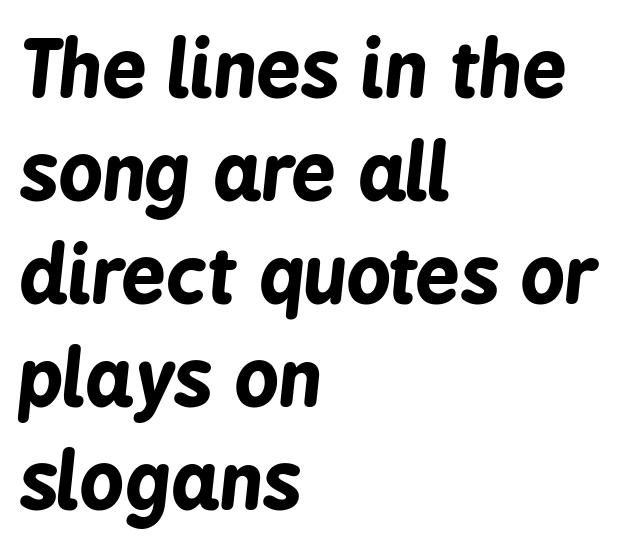
Do the characters align in a grid? No, the font is proportional. A full-strength bold gives these letters their thick strokes. The foot of each line stays bare and open. Emphasis-style slanted type is in use. Leading: standard. The ragged edge is on the right, which tells us the setting is flush left.
